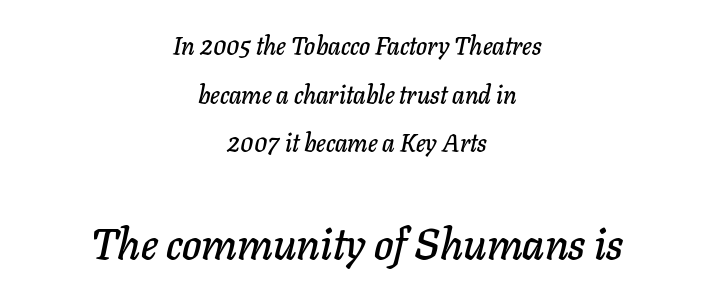
Check the space under the baseline: it is left empty. A typesetter would call this proportional, since set widths differ per character. Words appear dense and cohesive because spacing is normal. The glyphs look as if they've been sheared to an angle. The block sitting lower on the canvas is the one with enlarged characters.
